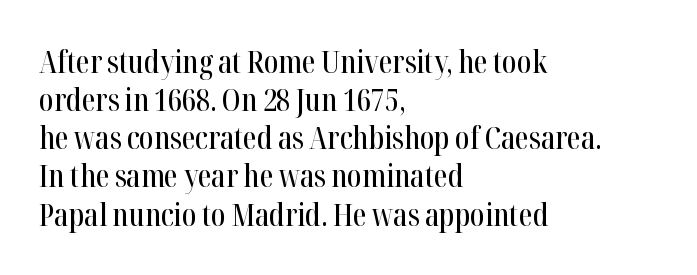
{"serif": "yes", "italic": "no", "width": "condensed", "stroke_contrast": "high", "x_height": "medium", "monospaced": "no", "underline": "no", "align": "left", "line_spacing_ratio": 1.23, "letter_spacing": "normal", "letter_spacing_em": 0.0, "glyph_px": 31}
